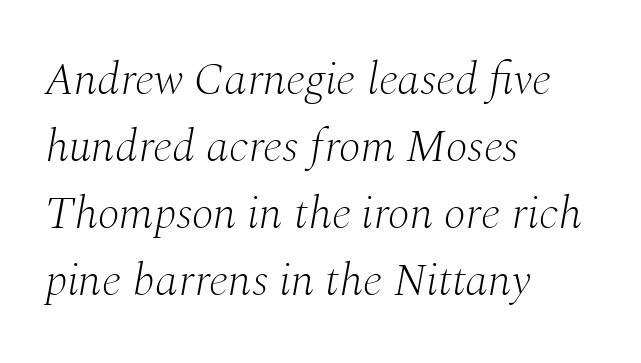
Each new line begins a customary step beneath the previous one. Is the block centered? No — it sits flush against the left margin. The lettering tilts uniformly, giving the passage an italic look. A typesetter would call this proportional, since set widths differ per character. The letterforms sit at book weight or below. The rendering keeps characters at their native spacing.
